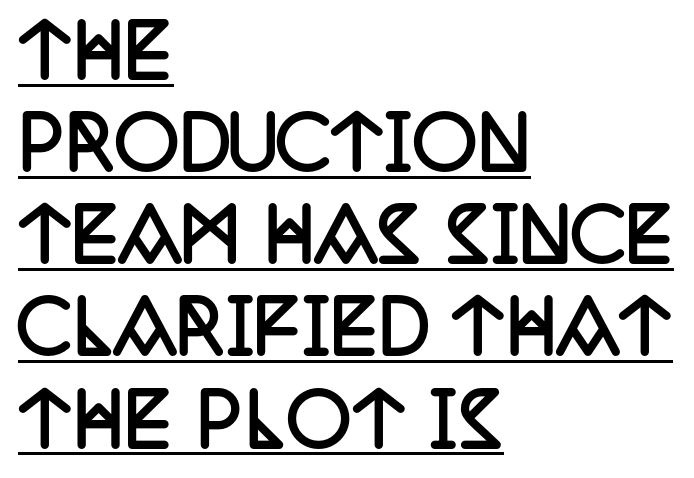
Q: Is the text bold? A: Yes.
Q: Is the text italic (slanted)? A: No, it is upright.
Q: Is the typeface a serif or a sans-serif typeface? A: Serif.
Q: Is the text underlined? A: Yes.
Q: How is the paragraph aligned? A: Left-aligned.
Q: Is the spacing between letters normal or unusually wide? A: Normal.
Q: Is the spacing between lines tight, normal or loose? A: Normal.
Q: Width (condensed, normal, or wide)? A: Condensed.
Q: Stroke contrast? A: Low.
Q: x-height? A: Large.
Q: Monospaced? A: No.
